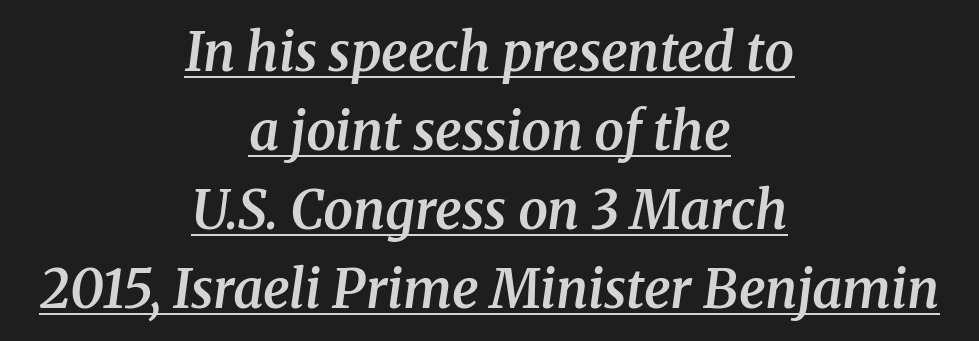
The image shows 53 px semibold serif type, italic (leaning right); set centered, normal line spacing (1.49x), normal letter spacing, underlined; medium stroke contrast and a medium x-height.
